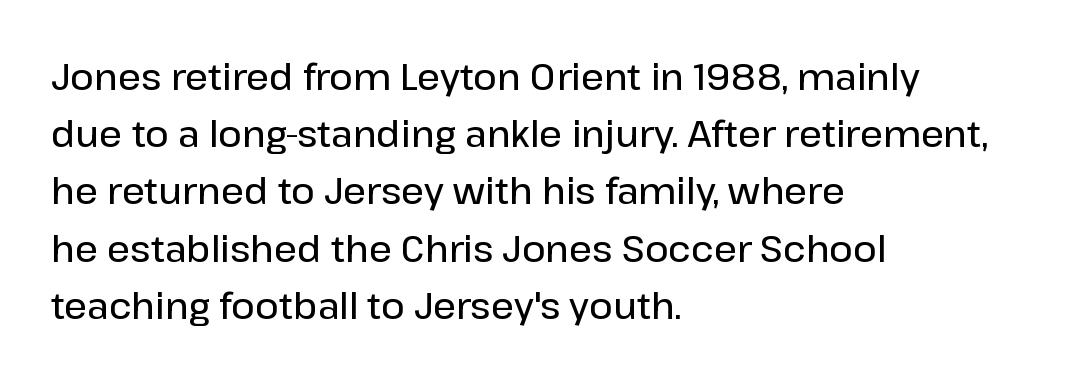
Q: Is the text bold? A: Semi-bold.
Q: Is the text italic (slanted)? A: No, it is upright.
Q: Is the typeface a serif or a sans-serif typeface? A: Sans-serif.
Q: Is the text underlined? A: No.
Q: How is the paragraph aligned? A: Left-aligned.
Q: Is the spacing between letters normal or unusually wide? A: Normal.
Q: Is the spacing between lines tight, normal or loose? A: Normal.
Q: Width (condensed, normal, or wide)? A: Normal.
Q: Stroke contrast? A: Low.
Q: x-height? A: Medium.
Q: Monospaced? A: No.
